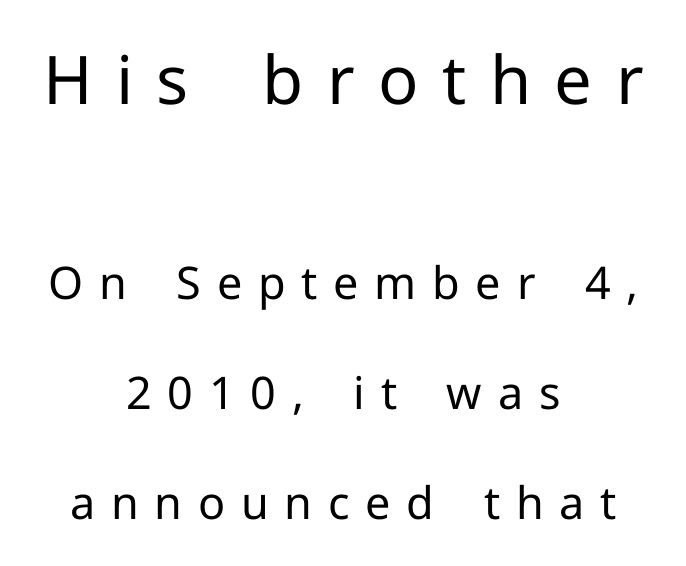
{"serif": "no", "italic": "no", "bold": "no", "weight": "regular", "width": "normal", "stroke_contrast": "low", "x_height": "medium", "monospaced": "no", "underline": "no", "align": "center", "line_spacing": "loose", "line_spacing_ratio": 2.45, "letter_spacing": "wide", "letter_spacing_em": 0.35, "larger_block": "first", "size_ratio": 1.49, "glyph_px": 67}
